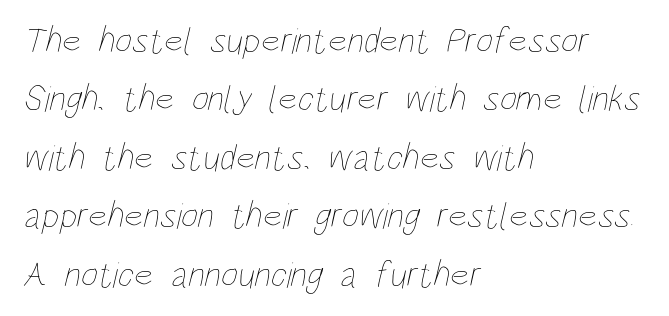
Any mark beneath the type? The region is blank. Do the characters align in a grid? No, the font is proportional. The vertical gap from one line to the next is medium. Stems and bowls with no extra thickness — not bold. The line texture is even and compact thanks to regular tracking.
